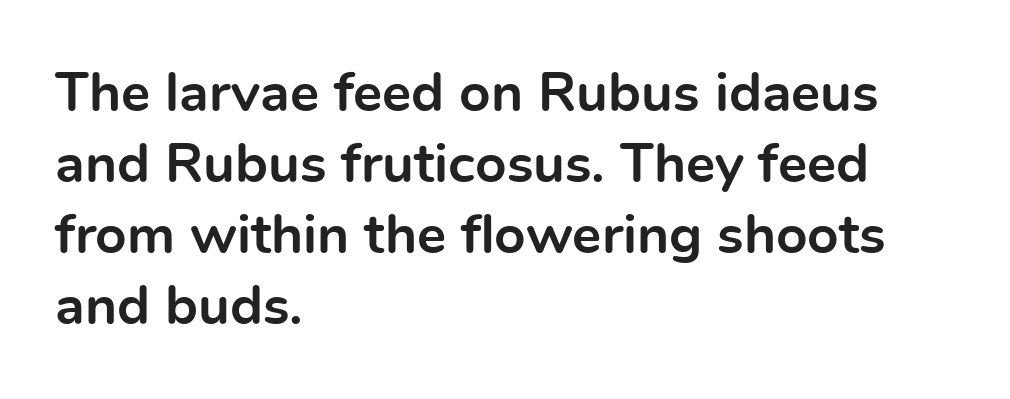
{"serif": "no", "italic": "no", "bold": "yes", "weight": "bold", "width": "normal", "x_height": "medium", "monospaced": "no", "underline": "no", "align": "left", "line_spacing": "normal", "line_spacing_ratio": 1.29, "letter_spacing": "normal", "letter_spacing_em": 0.0, "glyph_px": 55}
